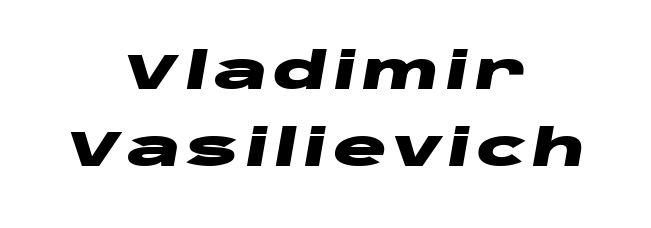
{"italic": "yes", "lean": "right", "slant_degrees": 10, "bold": "yes", "weight": "heavy", "width": "wide", "stroke_contrast": "low", "x_height": "large", "monospaced": "no", "underline": "no", "align": "center", "line_spacing": "normal", "line_spacing_ratio": 1.55, "glyph_px": 50}
